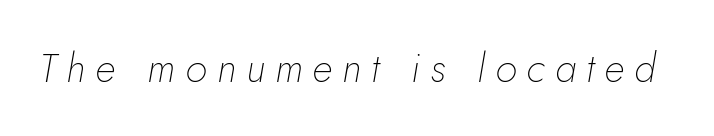
The image shows 40 px thin type, italic (leaning right); set unusually wide letter spacing (+0.25 em), not underlined; low stroke contrast and a small x-height.
